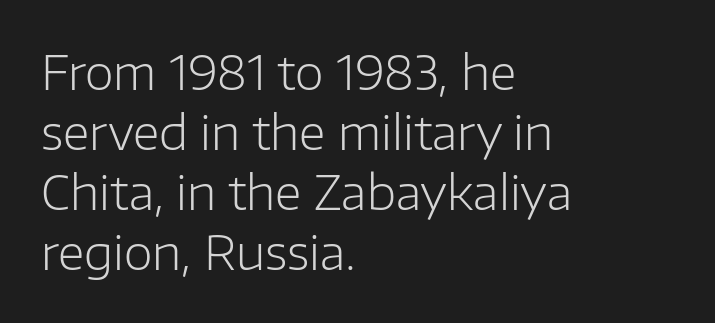
Q: Is the text bold? A: No.
Q: Is the text italic (slanted)? A: No, it is upright.
Q: Is the typeface a serif or a sans-serif typeface? A: Sans-serif.
Q: Is the text underlined? A: No.
Q: How is the paragraph aligned? A: Left-aligned.
Q: Is the spacing between letters normal or unusually wide? A: Normal.
Q: Is the spacing between lines tight, normal or loose? A: Normal.
Q: Width (condensed, normal, or wide)? A: Normal.
Q: Stroke contrast? A: Low.
Q: x-height? A: Medium.
Q: Monospaced? A: No.
